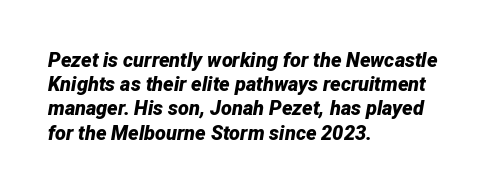
{"italic": "yes", "lean": "right", "slant_degrees": 12, "bold": "yes", "underline": "no", "align": "left", "line_spacing_ratio": 1.21, "letter_spacing": "normal", "letter_spacing_em": 0.0, "glyph_px": 20}
